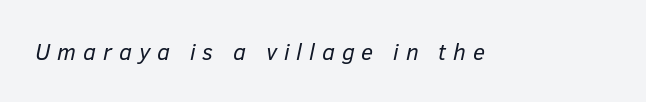
A quiet, ordinary-to-light weight characterises the typeface. There's an unmistakable incline to the writing here. The passage shown is not underscored anywhere. Between one letter and the next there's a generous, obvious gap.
